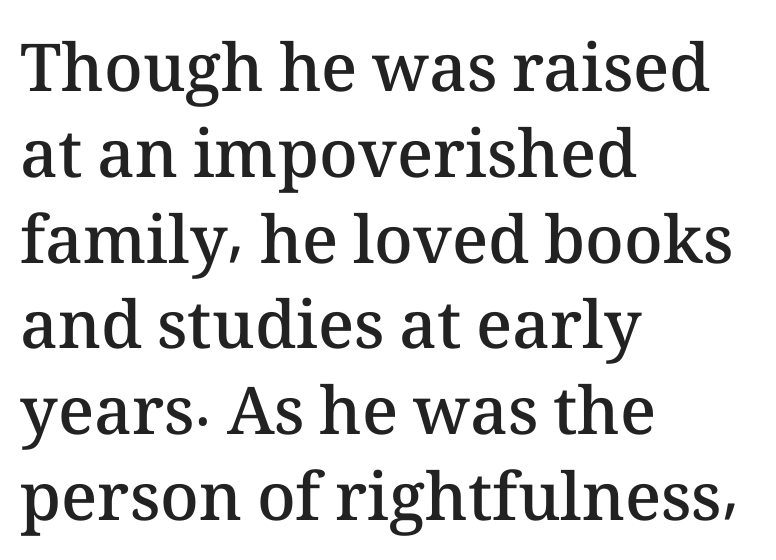
Q: Is the text bold? A: Semi-bold.
Q: Is the text italic (slanted)? A: No, it is upright.
Q: Is the text underlined? A: No.
Q: How is the paragraph aligned? A: Left-aligned.
Q: Is the spacing between letters normal or unusually wide? A: Normal.
Q: Is the spacing between lines tight, normal or loose? A: Normal.
Q: Width (condensed, normal, or wide)? A: Normal.
Q: Stroke contrast? A: Medium.
Q: x-height? A: Medium.
Q: Monospaced? A: No.
